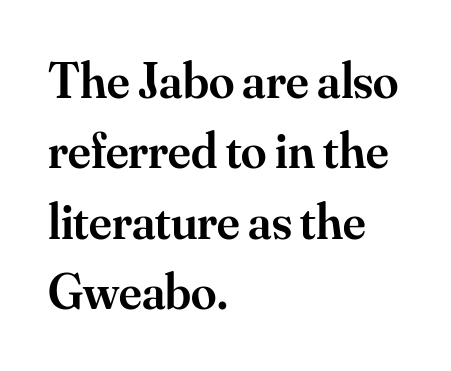
{"serif": "yes", "italic": "no", "bold": "semi", "weight": "semibold", "width": "normal", "stroke_contrast": "medium", "x_height": "small", "monospaced": "no", "underline": "no", "align": "left", "line_spacing": "normal", "line_spacing_ratio": 1.38, "letter_spacing": "normal", "letter_spacing_em": 0.0, "glyph_px": 51}
